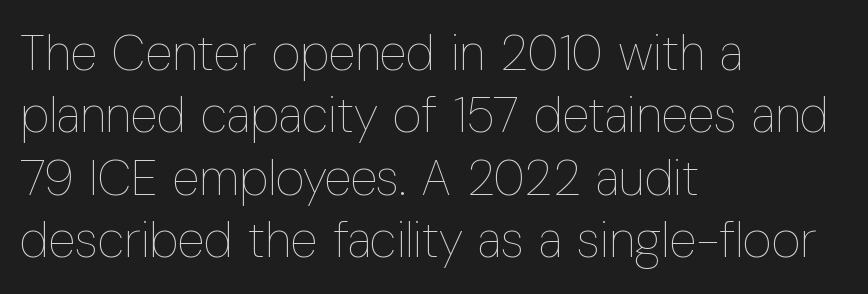
{"italic": "no", "bold": "no", "weight": "thin", "width": "condensed", "stroke_contrast": "low", "x_height": "medium", "monospaced": "no", "underline": "no", "align": "left", "line_spacing": "normal", "line_spacing_ratio": 1.25, "letter_spacing": "normal", "letter_spacing_em": 0.0, "glyph_px": 50}
